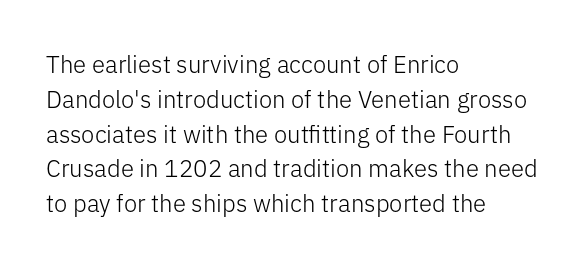
The image shows 24 px text type, upright; set left-aligned, normal line spacing (1.45x), normal letter spacing, not underlined.
